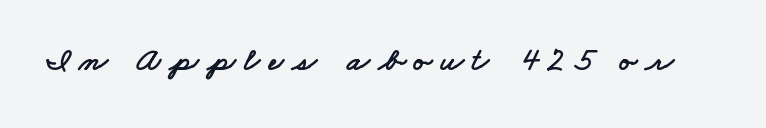
Q: Is the typeface a serif or a sans-serif typeface? A: Sans-serif.
Q: Is the text underlined? A: No.
Q: Is the spacing between letters normal or unusually wide? A: Unusually wide.
Q: Width (condensed, normal, or wide)? A: Wide.
Q: Stroke contrast? A: Low.
Q: x-height? A: Small.
Q: Monospaced? A: No.
